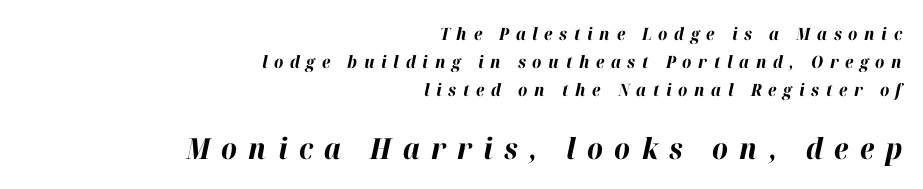
The image shows 29 px bold type, italic (leaning right); set right-aligned, normal line spacing (1.64x), unusually wide letter spacing (+0.39 em), not underlined; the second (bottom) block is 1.71x larger; high stroke contrast and a medium x-height.
